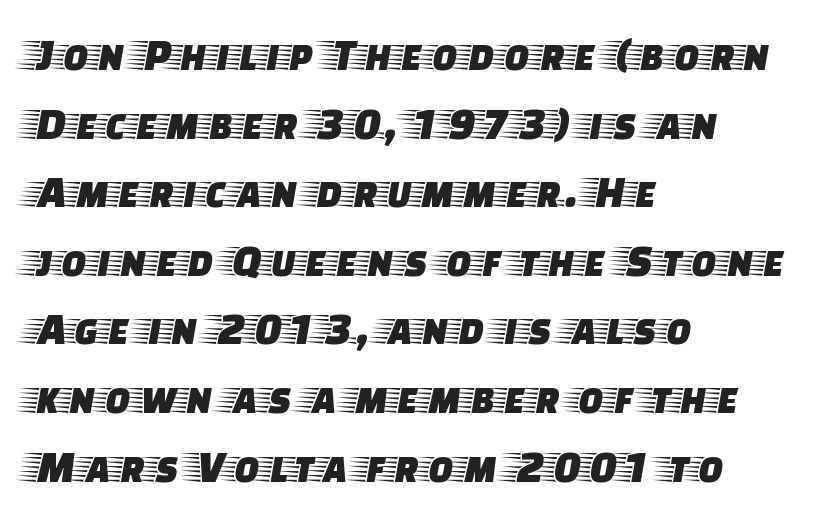
The image shows 47 px wide serif type; set left-aligned, normal line spacing (1.46x), normal letter spacing, not underlined; low stroke contrast and a large x-height.
